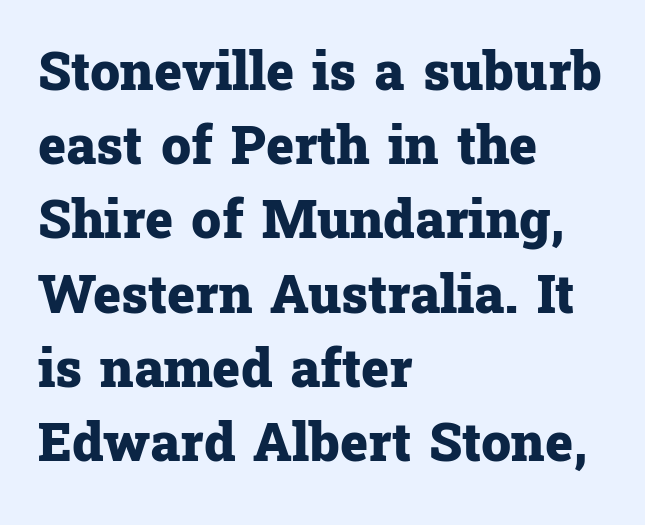
The image shows 53 px heavy serif type, upright; set left-aligned, normal line spacing (1.4x), normal letter spacing, not underlined; low stroke contrast and a medium x-height.
